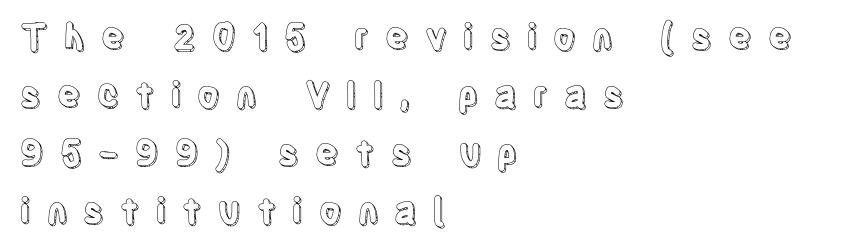
{"italic": "no", "width": "condensed", "x_height": "large", "monospaced": "no", "underline": "no", "align": "left", "line_spacing": "normal", "line_spacing_ratio": 1.66, "letter_spacing": "wide", "letter_spacing_em": 0.45, "glyph_px": 35}
